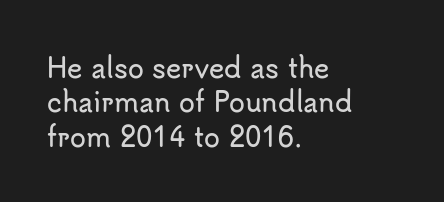
The image shows 26 px text type, upright; set left-aligned, normal line spacing (1.32x), normal letter spacing, not underlined.
